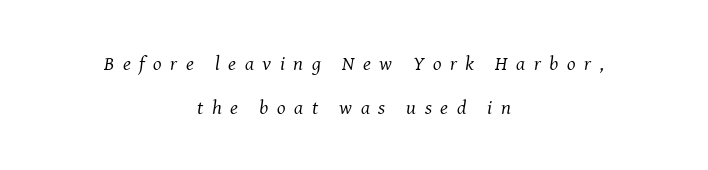
Q: Is the text bold? A: No.
Q: Is the text italic (slanted)? A: Yes, it leans right by about 8 degrees.
Q: Is the text underlined? A: No.
Q: How is the paragraph aligned? A: Centered.
Q: Is the spacing between letters normal or unusually wide? A: Unusually wide.
Q: Is the spacing between lines tight, normal or loose? A: Loose.
